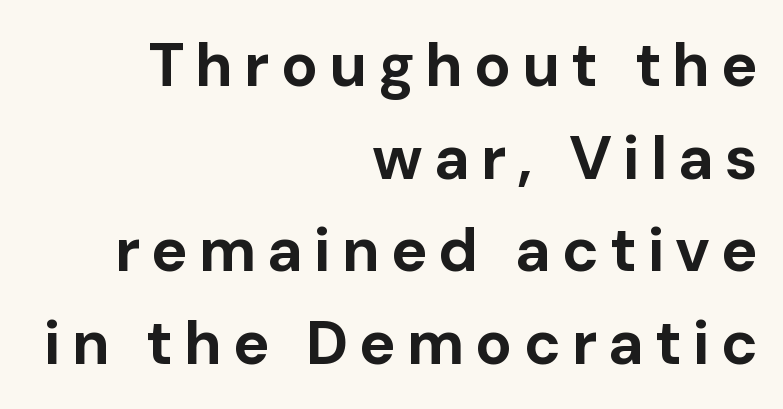
The image shows 61 px bold sans-serif type, upright; set right-aligned, normal line spacing (1.52x), not underlined; low stroke contrast and a medium x-height.
